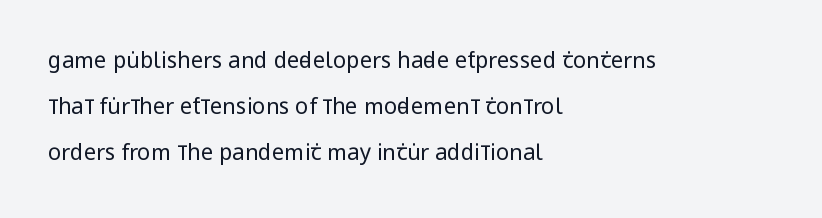
Q: Is the text bold? A: No.
Q: Is the text italic (slanted)? A: No, it is upright.
Q: Is the text underlined? A: No.
Q: How is the paragraph aligned? A: Left-aligned.
Q: Is the spacing between letters normal or unusually wide? A: Normal.
Q: Is the spacing between lines tight, normal or loose? A: Loose.
